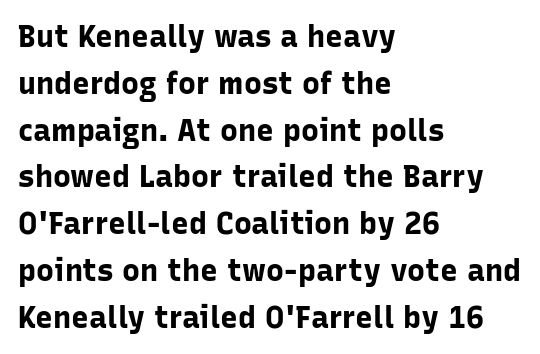
Q: Is the text bold? A: Yes.
Q: Is the text italic (slanted)? A: No, it is upright.
Q: Is the typeface a serif or a sans-serif typeface? A: Sans-serif.
Q: Is the text underlined? A: No.
Q: How is the paragraph aligned? A: Left-aligned.
Q: Is the spacing between letters normal or unusually wide? A: Normal.
Q: Is the spacing between lines tight, normal or loose? A: Normal.
Q: Width (condensed, normal, or wide)? A: Normal.
Q: Stroke contrast? A: Low.
Q: x-height? A: Medium.
Q: Monospaced? A: No.
